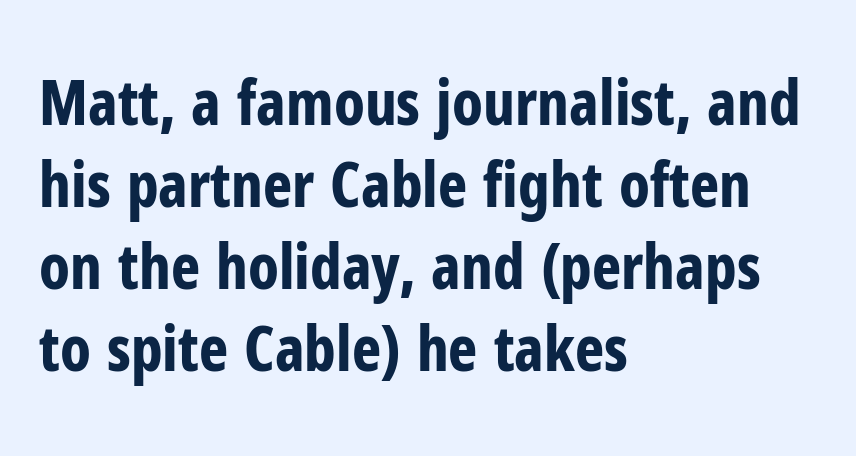
Designer's note — italics off, roman on. Tracking value appears to be zero — textbook default spacing. The passage shown is typeset with a sans-serif family. The compositor pushed each line to the left boundary. The rendering uses a bold face; every stroke is thick and dark. Whoever set this chose a conventional vertical rhythm.
